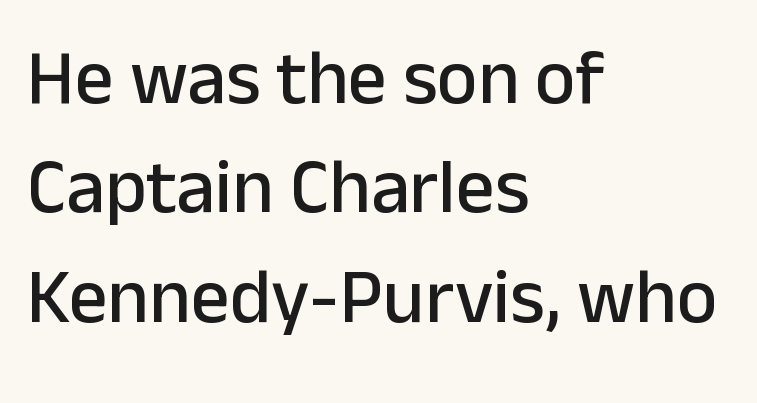
Q: Is the text italic (slanted)? A: No, it is upright.
Q: Is the typeface a serif or a sans-serif typeface? A: Sans-serif.
Q: Is the text underlined? A: No.
Q: How is the paragraph aligned? A: Left-aligned.
Q: Is the spacing between letters normal or unusually wide? A: Normal.
Q: Is the spacing between lines tight, normal or loose? A: Normal.
Q: Width (condensed, normal, or wide)? A: Normal.
Q: Stroke contrast? A: Low.
Q: x-height? A: Medium.
Q: Monospaced? A: No.
